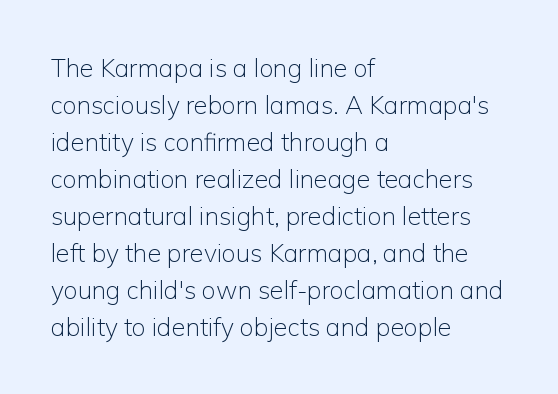
{"italic": "no", "bold": "no", "underline": "no", "align": "left", "line_spacing": "normal", "line_spacing_ratio": 1.48, "letter_spacing": "normal", "letter_spacing_em": 0.0, "glyph_px": 25}
